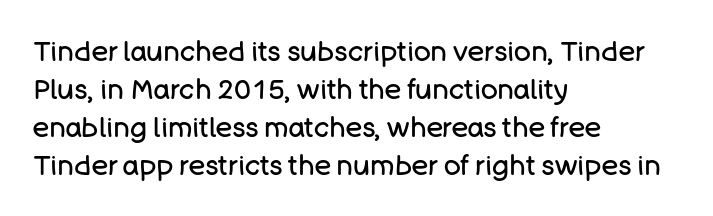
The image shows 28 px regular-weight sans-serif type, upright; set left-aligned, normal line spacing (1.36x), normal letter spacing, not underlined; low stroke contrast and a large x-height.
